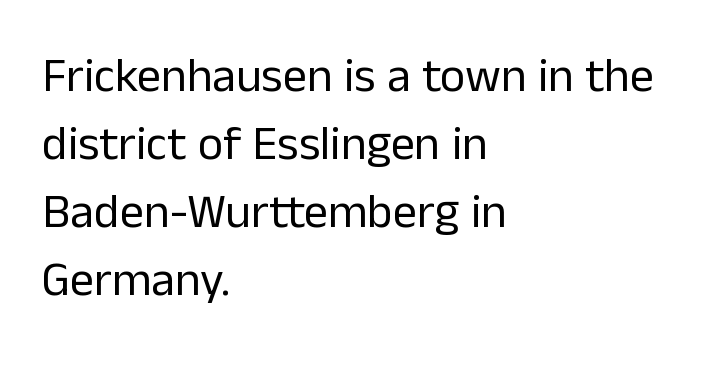
Looks like regular typesetting: each glyph gets only the width it needs. The designer left line spacing at the default. This sample uses a sans-serif face. Letter spacing: default.
